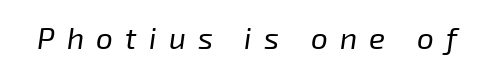
Q: Is the text bold? A: No.
Q: Is the text italic (slanted)? A: Yes, it leans right by about 8 degrees.
Q: Is the text underlined? A: No.
Q: Is the spacing between letters normal or unusually wide? A: Unusually wide.
Q: Width (condensed, normal, or wide)? A: Normal.
Q: Stroke contrast? A: Low.
Q: x-height? A: Medium.
Q: Monospaced? A: No.
